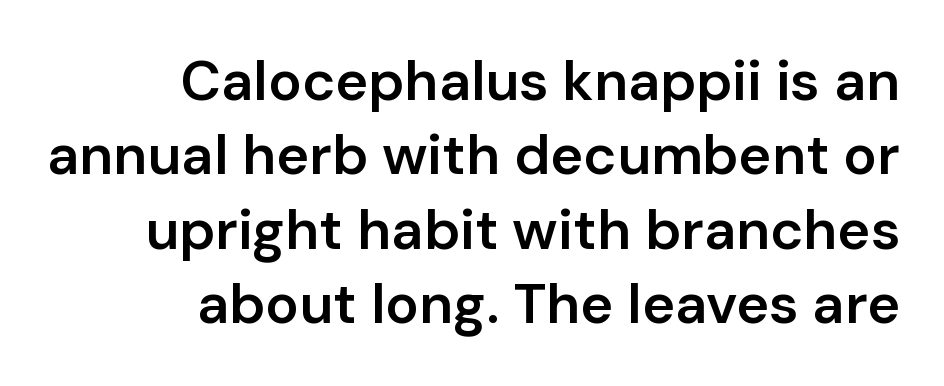
{"serif": "no", "italic": "no", "bold": "semi", "weight": "semibold", "width": "normal", "stroke_contrast": "low", "x_height": "medium", "monospaced": "no", "underline": "no", "align": "right", "line_spacing": "normal", "line_spacing_ratio": 1.33, "letter_spacing": "normal", "letter_spacing_em": 0.0, "glyph_px": 56}
